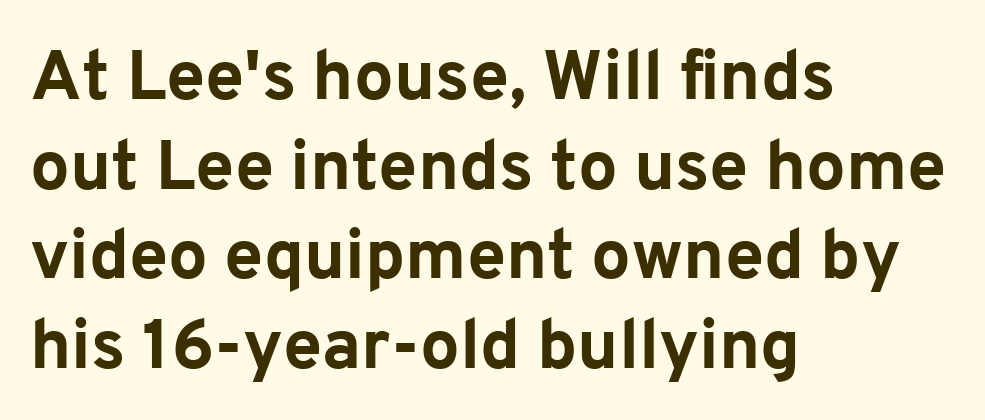
{"serif": "no", "italic": "no", "bold": "yes", "weight": "bold", "width": "normal", "stroke_contrast": "low", "x_height": "medium", "monospaced": "no", "underline": "no", "align": "left", "line_spacing": "normal", "line_spacing_ratio": 1.28, "letter_spacing": "normal", "letter_spacing_em": 0.0, "glyph_px": 70}
